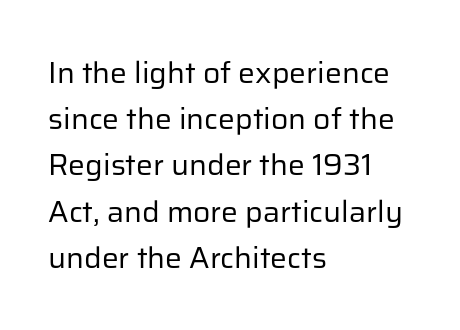
Q: Is the text bold? A: No.
Q: Is the text italic (slanted)? A: No, it is upright.
Q: Is the typeface a serif or a sans-serif typeface? A: Sans-serif.
Q: Is the text underlined? A: No.
Q: How is the paragraph aligned? A: Left-aligned.
Q: Is the spacing between letters normal or unusually wide? A: Normal.
Q: Is the spacing between lines tight, normal or loose? A: Normal.
Q: Width (condensed, normal, or wide)? A: Normal.
Q: Stroke contrast? A: Low.
Q: x-height? A: Medium.
Q: Monospaced? A: No.
